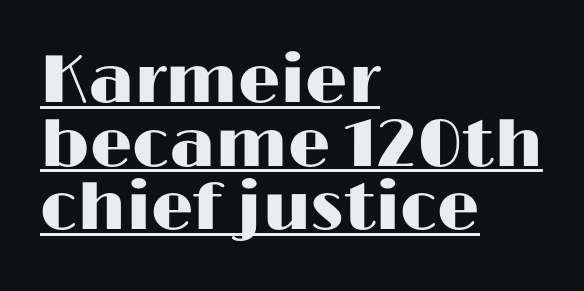
Each letter keeps its own natural width here, so spacing adapts to shape. A student would call this left alignment; a typographer would say flush left, rag right. A baseline rule has been typeset under these characters. Check where the strokes stop: nothing finishes them off — pure sans. Does the leading feel generous? Not at all — it's pinched.
